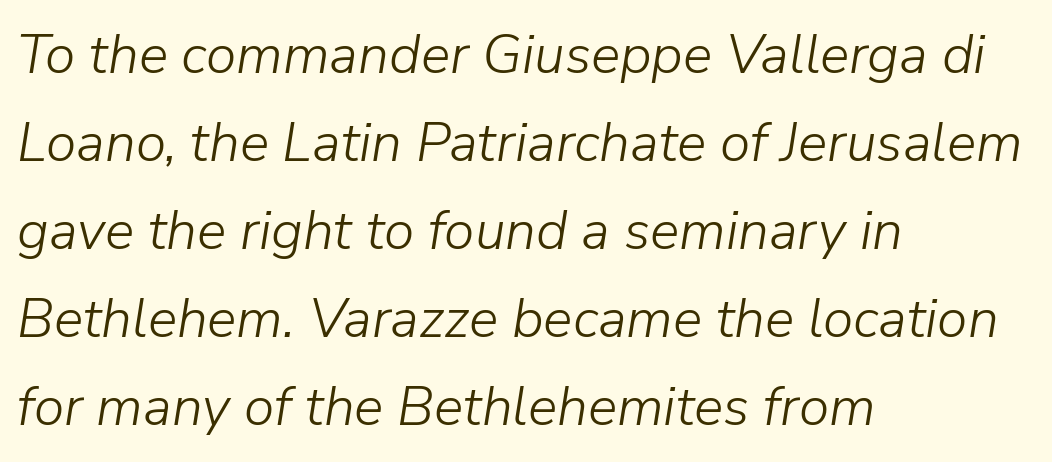
{"italic": "yes", "lean": "right", "slant_degrees": 9, "bold": "no", "weight": "light", "width": "normal", "stroke_contrast": "low", "x_height": "medium", "monospaced": "no", "underline": "no", "align": "left", "line_spacing": "normal", "line_spacing_ratio": 1.6, "letter_spacing": "normal", "letter_spacing_em": 0.0, "glyph_px": 55}
